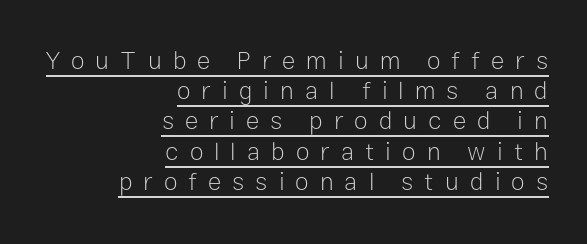
The image shows 25 px text type, upright; set right-aligned, line spacing 1.21x, unusually wide letter spacing (+0.44 em), underlined.
